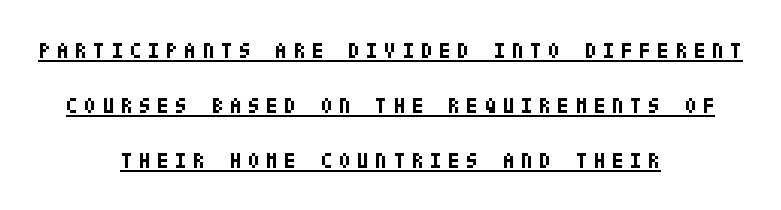
{"italic": "no", "bold": "yes", "underline": "yes", "align": "center", "line_spacing": "loose", "line_spacing_ratio": 2.49, "letter_spacing": "wide", "letter_spacing_em": 0.28, "glyph_px": 22}
